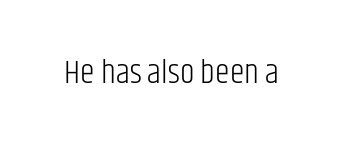
The image shows 33 px light, condensed sans-serif type, upright; set normal letter spacing, not underlined; low stroke contrast and a large x-height.
